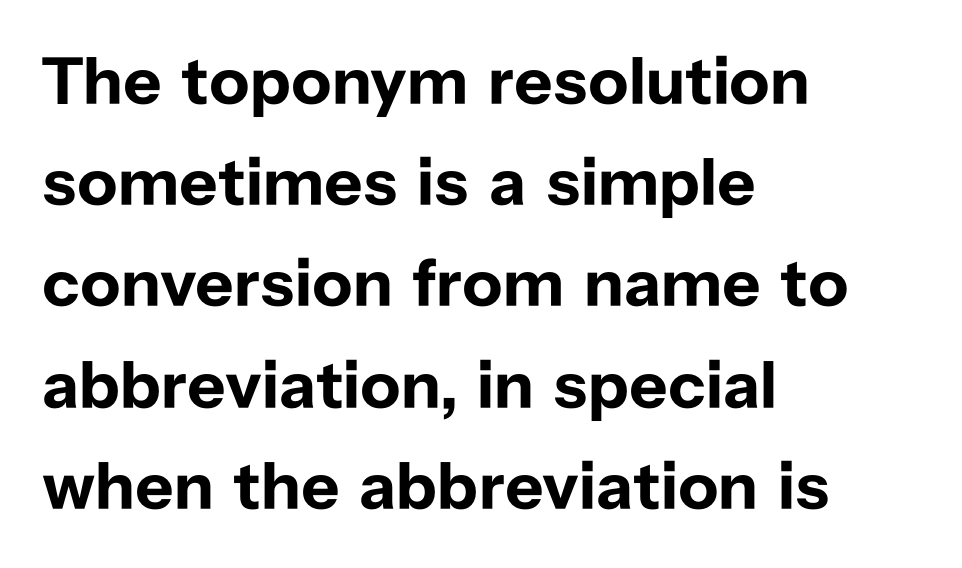
Quick note: interline space is typical. The glyphs in this specimen are sans serif. Is this a fixed-width face? No — the glyphs have proportional, varying widths. Heavy-handed strokes throughout: this text is bold. The passage is arranged the way most books set body copy — flush left.
